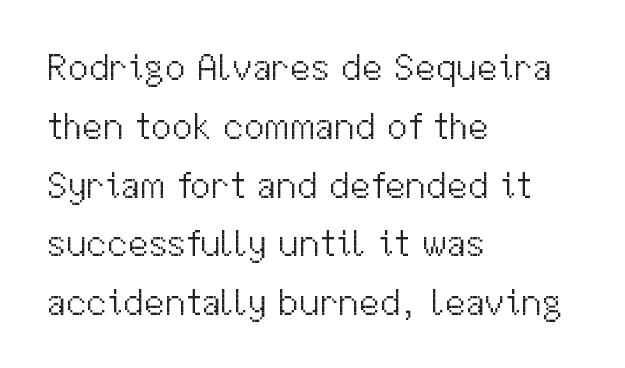
Q: Is the text bold? A: No.
Q: Is the text italic (slanted)? A: No, it is upright.
Q: Is the typeface a serif or a sans-serif typeface? A: Sans-serif.
Q: Is the text underlined? A: No.
Q: How is the paragraph aligned? A: Left-aligned.
Q: Is the spacing between letters normal or unusually wide? A: Normal.
Q: Is the spacing between lines tight, normal or loose? A: Normal.
Q: Width (condensed, normal, or wide)? A: Normal.
Q: Stroke contrast? A: Medium.
Q: x-height? A: Medium.
Q: Monospaced? A: No.
